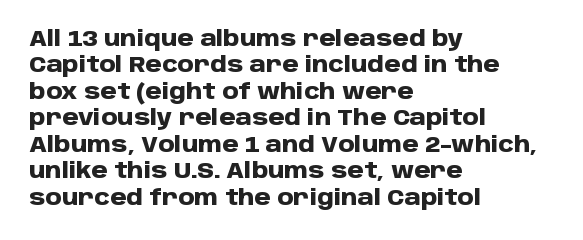
What weight is shown? A full bold with thick strokes. The lettering holds an erect, upright posture throughout. Plain, unruled lines of type. The rendering keeps characters at their native spacing. Leading: standard.
